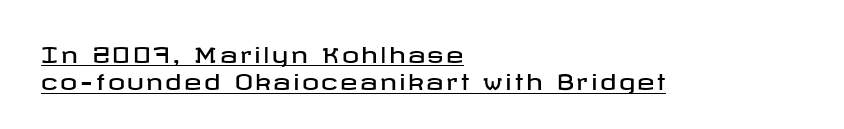
Glance below the letters and you will spot a drawn line. All the whitespace from short lines collects on the right. Ordinary non-slanted type is in use. A typesetter would call this leading conventional body-copy spacing.
